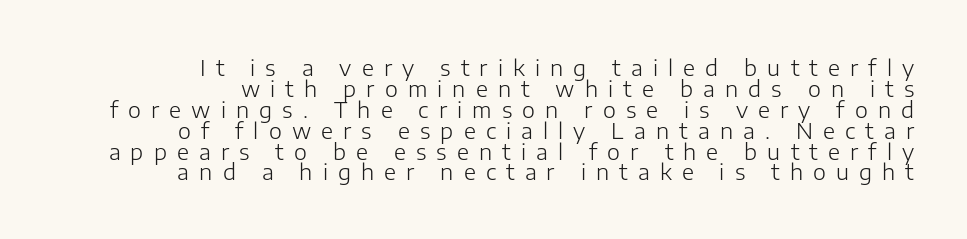
Q: Is the text bold? A: No.
Q: Is the text italic (slanted)? A: No, it is upright.
Q: Is the text underlined? A: No.
Q: How is the paragraph aligned? A: Right-aligned.
Q: Is the spacing between letters normal or unusually wide? A: Unusually wide.
Q: Is the spacing between lines tight, normal or loose? A: Tight.
